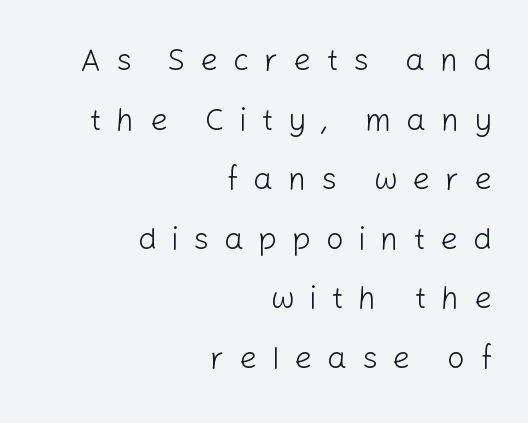
The face used here is proportionally spaced, like ordinary book or web type. Baseline-to-baseline distance is far greater than the letter height. Are there feet on the stems? There aren't — it's a sans. Line endings align vertically; line beginnings do not. The specimen reads as upright at a glance.
